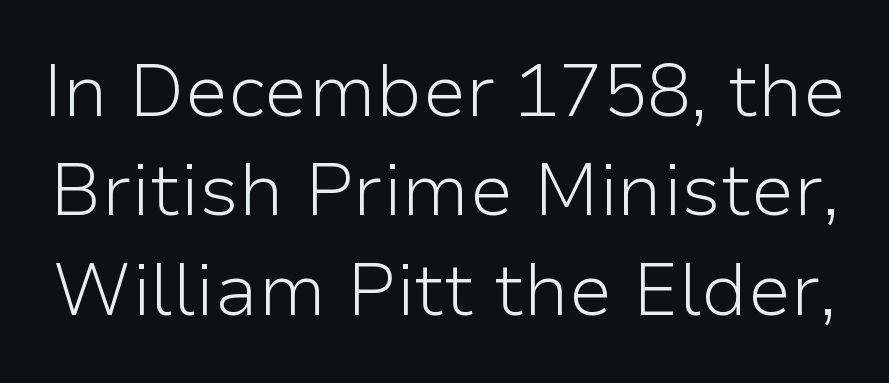
Q: Is the text bold? A: No.
Q: Is the text italic (slanted)? A: No, it is upright.
Q: Is the typeface a serif or a sans-serif typeface? A: Sans-serif.
Q: Is the text underlined? A: No.
Q: Is the spacing between letters normal or unusually wide? A: Normal.
Q: Is the spacing between lines tight, normal or loose? A: Normal.
Q: Width (condensed, normal, or wide)? A: Normal.
Q: Stroke contrast? A: Low.
Q: x-height? A: Medium.
Q: Monospaced? A: No.
